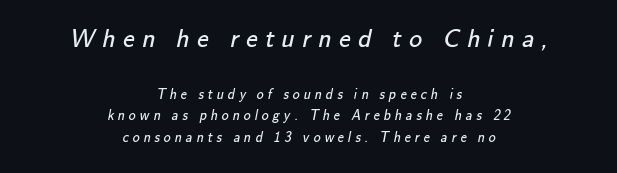
Q: Is the text bold? A: No.
Q: Is the text underlined? A: No.
Q: How is the paragraph aligned? A: Centered.
Q: Is the spacing between letters normal or unusually wide? A: Unusually wide.
Q: Is the spacing between lines tight, normal or loose? A: Normal.
Q: Which block of text is set in a larger size, the first (top) or the second (bottom)? A: The first (top) one.
